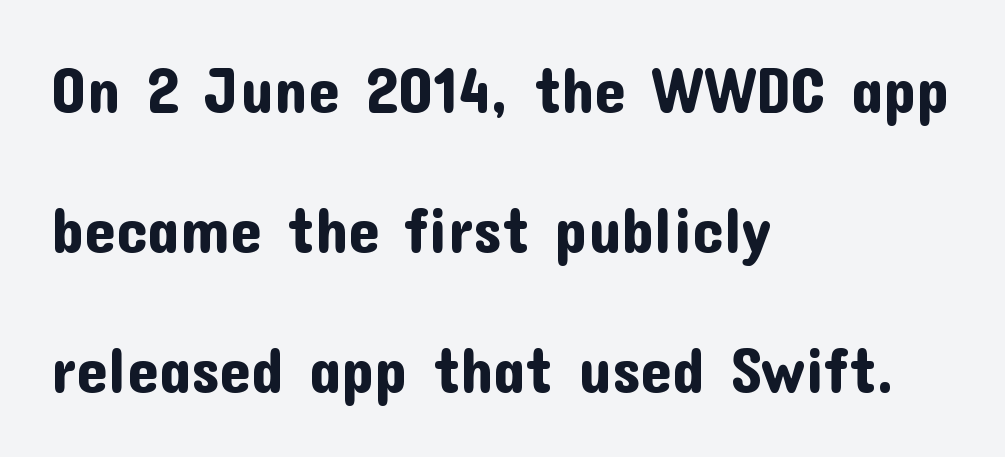
The image shows 63 px sans-serif type, upright; set left-aligned, loose line spacing (2.22x), normal letter spacing, not underlined; low stroke contrast and a medium x-height.
